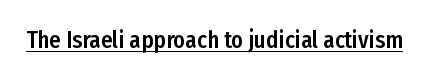
Q: Is the text italic (slanted)? A: No, it is upright.
Q: Is the text underlined? A: Yes.
Q: Is the spacing between letters normal or unusually wide? A: Normal.
